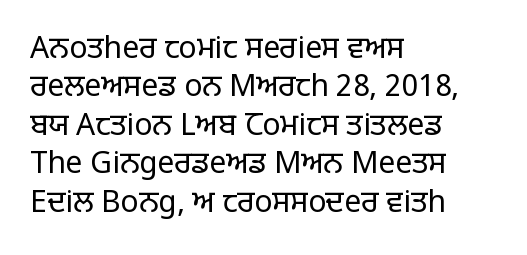
The image shows 30 px regular-weight sans-serif type, upright; set left-aligned, normal line spacing (1.28x), normal letter spacing, not underlined; low stroke contrast and a large x-height.
